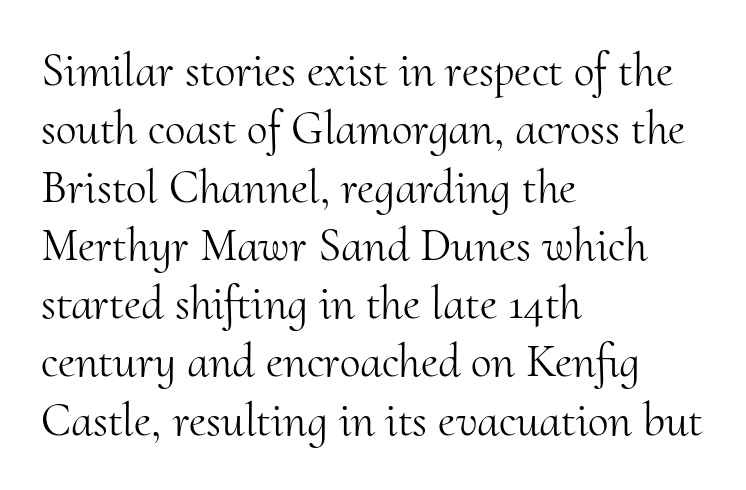
{"serif": "yes", "italic": "no", "bold": "no", "weight": "light", "width": "normal", "stroke_contrast": "medium", "x_height": "small", "monospaced": "no", "underline": "no", "align": "left", "line_spacing_ratio": 1.24, "letter_spacing": "normal", "letter_spacing_em": 0.0, "glyph_px": 47}
